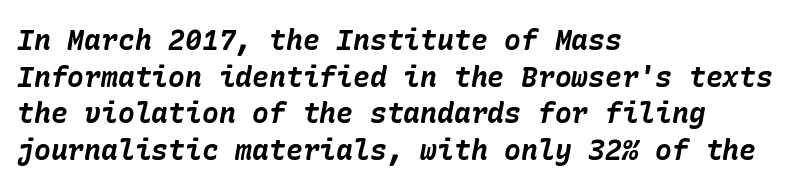
This rendering features lettering with no underline. This sample is left-justified, so line endings fall wherever the words run out. Set as a true bold cut, around the 700 mark. A normal amount of white space separates one row of letters from the next. Spacing between characters is what you'd get straight out of the box.
